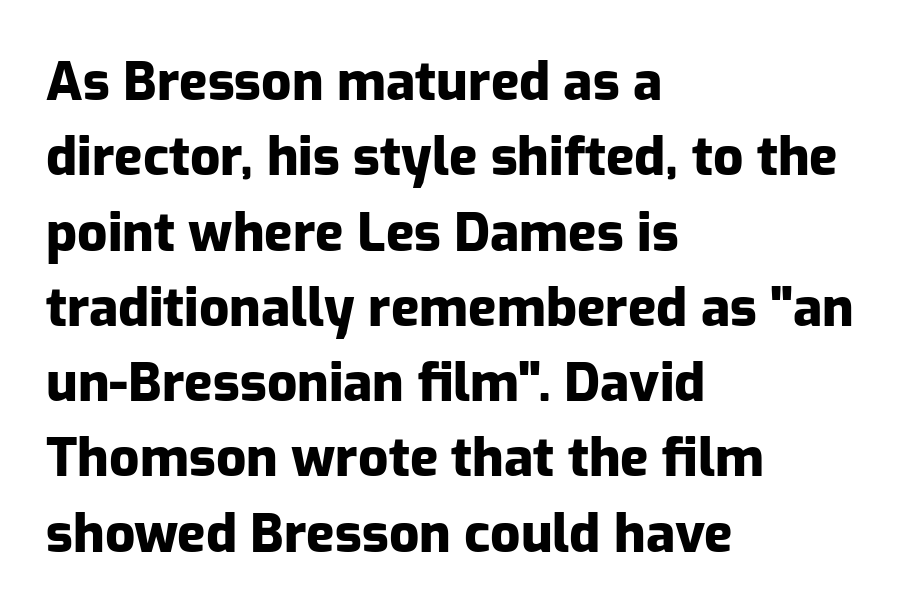
Looks like regular typesetting: each glyph gets only the width it needs. These lines are set flush left with a ragged right edge. The passage shown is typeset with a sans-serif family. What's the leading like? Ordinary, nothing unusual.
